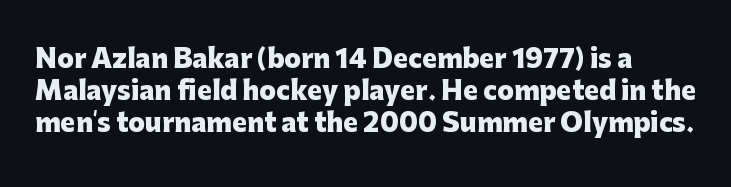
The image shows 25 px bold type, upright; set normal line spacing (1.28x), normal letter spacing, not underlined.
